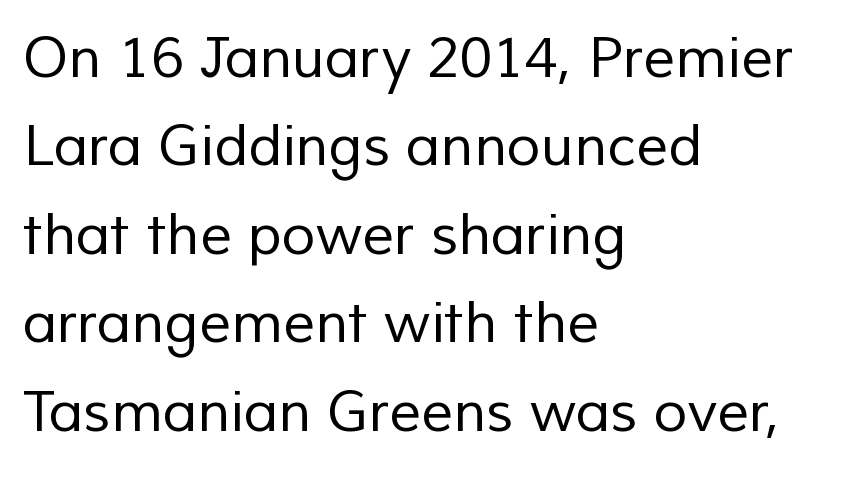
{"serif": "no", "bold": "no", "weight": "regular", "width": "normal", "stroke_contrast": "low", "x_height": "medium", "monospaced": "no", "underline": "no", "align": "left", "line_spacing": "normal", "line_spacing_ratio": 1.58, "letter_spacing": "normal", "letter_spacing_em": 0.0, "glyph_px": 56}
